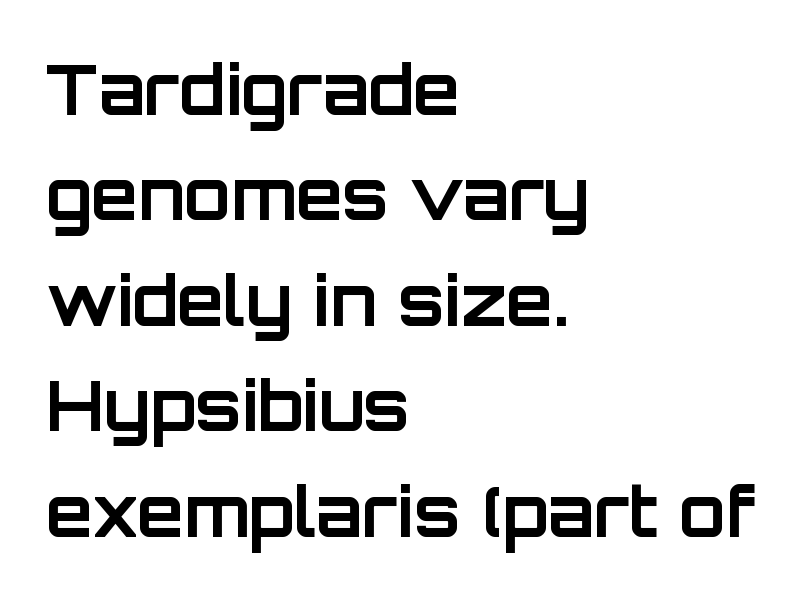
Q: Is the text bold? A: Yes.
Q: Is the text italic (slanted)? A: No, it is upright.
Q: Is the typeface a serif or a sans-serif typeface? A: Sans-serif.
Q: Is the text underlined? A: No.
Q: How is the paragraph aligned? A: Left-aligned.
Q: Is the spacing between letters normal or unusually wide? A: Normal.
Q: Is the spacing between lines tight, normal or loose? A: Normal.
Q: Width (condensed, normal, or wide)? A: Normal.
Q: Stroke contrast? A: Low.
Q: x-height? A: Large.
Q: Monospaced? A: No.
